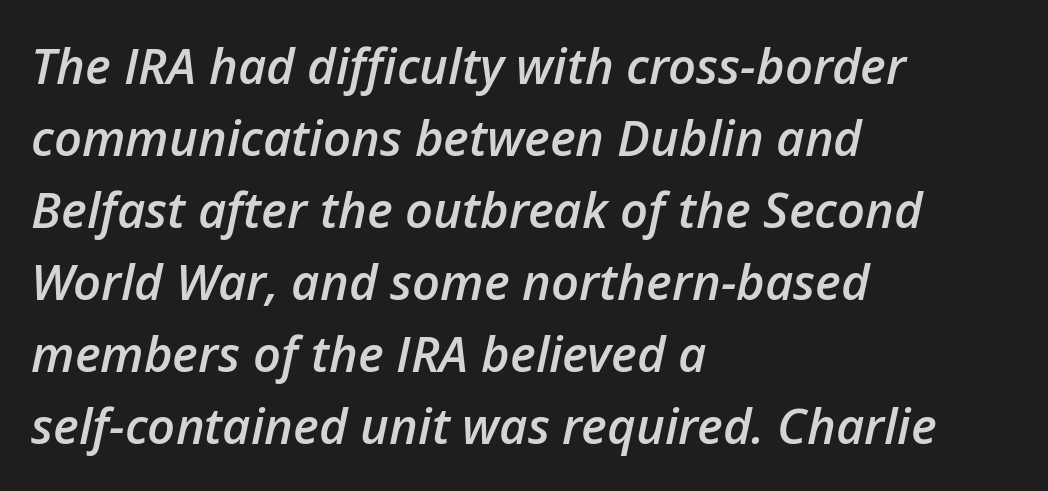
{"italic": "yes", "lean": "right", "slant_degrees": 12, "bold": "semi", "weight": "semibold", "width": "normal", "stroke_contrast": "low", "x_height": "medium", "monospaced": "no", "underline": "no", "align": "left", "line_spacing": "normal", "line_spacing_ratio": 1.47, "letter_spacing": "normal", "letter_spacing_em": 0.0, "glyph_px": 49}
